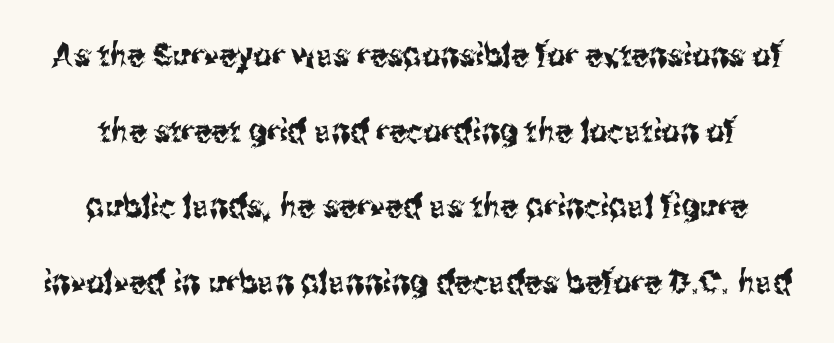
Q: Is the text italic (slanted)? A: No, it is upright.
Q: Is the typeface a serif or a sans-serif typeface? A: Sans-serif.
Q: Is the text underlined? A: No.
Q: Is the spacing between letters normal or unusually wide? A: Normal.
Q: Is the spacing between lines tight, normal or loose? A: Loose.
Q: Width (condensed, normal, or wide)? A: Condensed.
Q: Stroke contrast? A: Medium.
Q: x-height? A: Medium.
Q: Monospaced? A: No.
